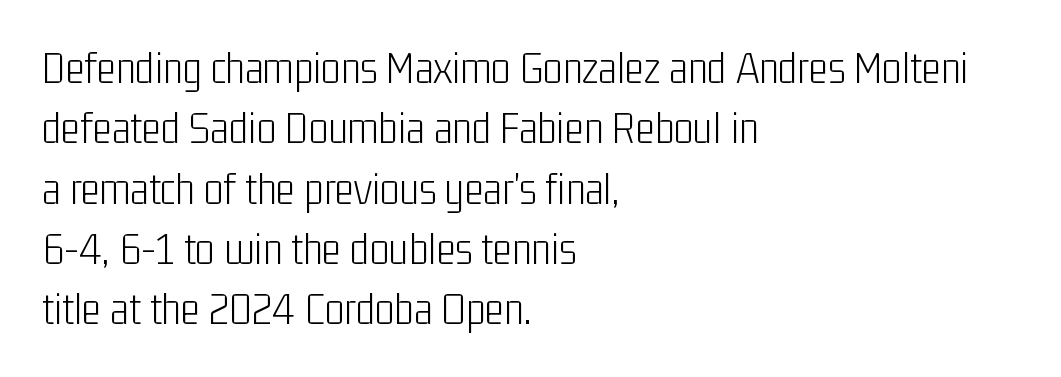
Q: Is the text bold? A: No.
Q: Is the text italic (slanted)? A: No, it is upright.
Q: Is the typeface a serif or a sans-serif typeface? A: Sans-serif.
Q: Is the text underlined? A: No.
Q: How is the paragraph aligned? A: Left-aligned.
Q: Is the spacing between letters normal or unusually wide? A: Normal.
Q: Is the spacing between lines tight, normal or loose? A: Normal.
Q: Width (condensed, normal, or wide)? A: Condensed.
Q: Stroke contrast? A: Low.
Q: x-height? A: Medium.
Q: Monospaced? A: No.
